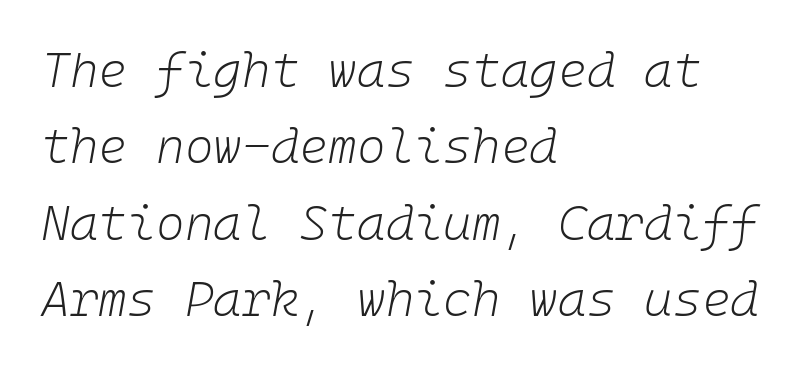
{"italic": "yes", "lean": "right", "slant_degrees": 10, "bold": "no", "weight": "light", "width": "normal", "stroke_contrast": "low", "x_height": "medium", "underline": "no", "align": "left", "line_spacing": "normal", "line_spacing_ratio": 1.56, "letter_spacing": "normal", "letter_spacing_em": 0.0, "glyph_px": 49}
